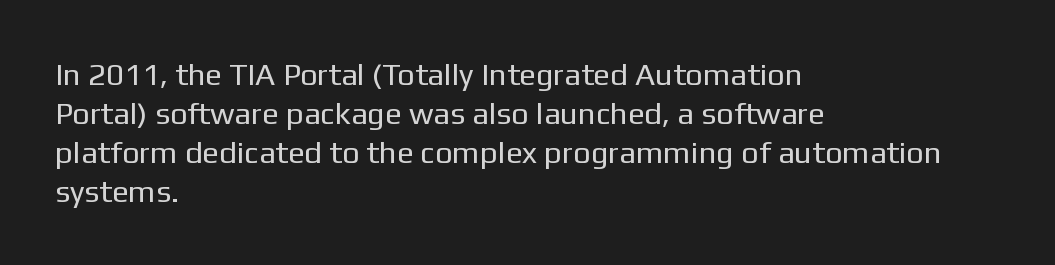
Q: Is the text bold? A: No.
Q: Is the text italic (slanted)? A: No, it is upright.
Q: Is the typeface a serif or a sans-serif typeface? A: Sans-serif.
Q: Is the text underlined? A: No.
Q: How is the paragraph aligned? A: Left-aligned.
Q: Is the spacing between letters normal or unusually wide? A: Normal.
Q: Is the spacing between lines tight, normal or loose? A: Normal.
Q: Width (condensed, normal, or wide)? A: Normal.
Q: Stroke contrast? A: Low.
Q: x-height? A: Medium.
Q: Monospaced? A: No.
